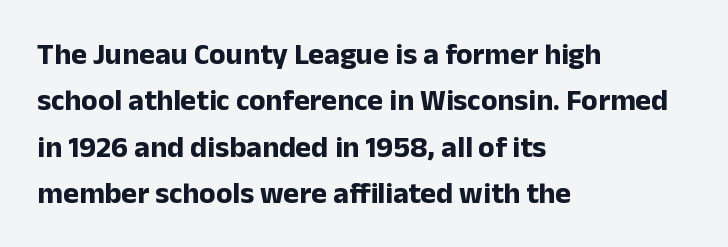
Q: Is the text bold? A: Yes.
Q: Is the text italic (slanted)? A: No, it is upright.
Q: Is the typeface a serif or a sans-serif typeface? A: Sans-serif.
Q: Is the text underlined? A: No.
Q: How is the paragraph aligned? A: Left-aligned.
Q: Is the spacing between letters normal or unusually wide? A: Normal.
Q: Is the spacing between lines tight, normal or loose? A: Normal.
Q: Width (condensed, normal, or wide)? A: Normal.
Q: Stroke contrast? A: Low.
Q: x-height? A: Medium.
Q: Monospaced? A: No.
